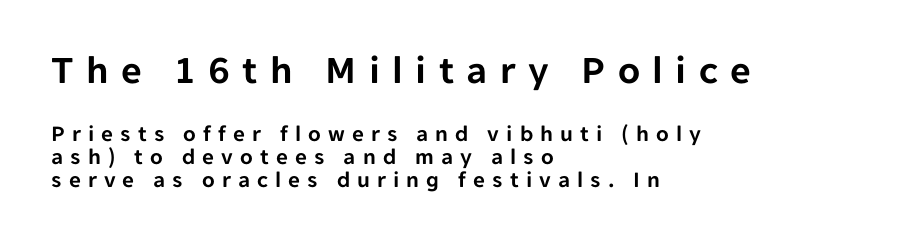
The image shows 40 px sans-serif type, upright; set left-aligned, tight line spacing (1.0x), unusually wide letter spacing (+0.31 em), not underlined; the first (top) block is 1.74x larger; low stroke contrast and a medium x-height.
